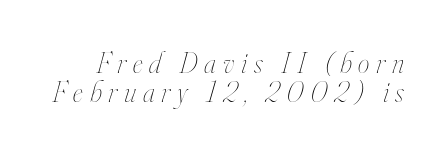
{"italic": "yes", "lean": "right", "slant_degrees": 16, "bold": "no", "weight": "thin", "width": "condensed", "stroke_contrast": "high", "x_height": "small", "monospaced": "no", "underline": "no", "line_spacing": "tight", "line_spacing_ratio": 1.01, "letter_spacing": "wide", "letter_spacing_em": 0.24, "glyph_px": 29}
